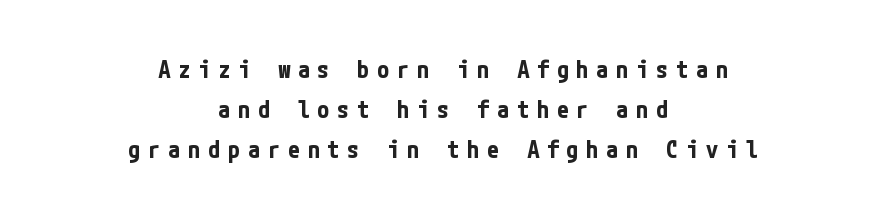
You can tell it's not italic because the verticals are truly vertical. Honestly, there is no underline to notice here at all. The rendering uses a moderate line-height, typical for paragraphs. Is the letter spacing exaggerated? Yes — the characters are pushed far apart. Casual observation: everything's sitting right in the middle. I'd describe the lettering as bold — thick and assertive.
